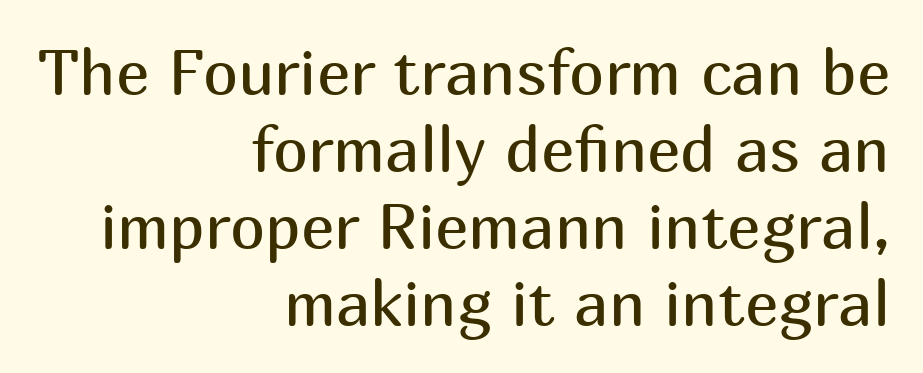
{"serif": "no", "italic": "no", "bold": "no", "weight": "regular", "width": "normal", "stroke_contrast": "medium", "x_height": "medium", "monospaced": "no", "underline": "no", "align": "right", "line_spacing_ratio": 1.22, "letter_spacing": "normal", "letter_spacing_em": 0.0, "glyph_px": 63}
